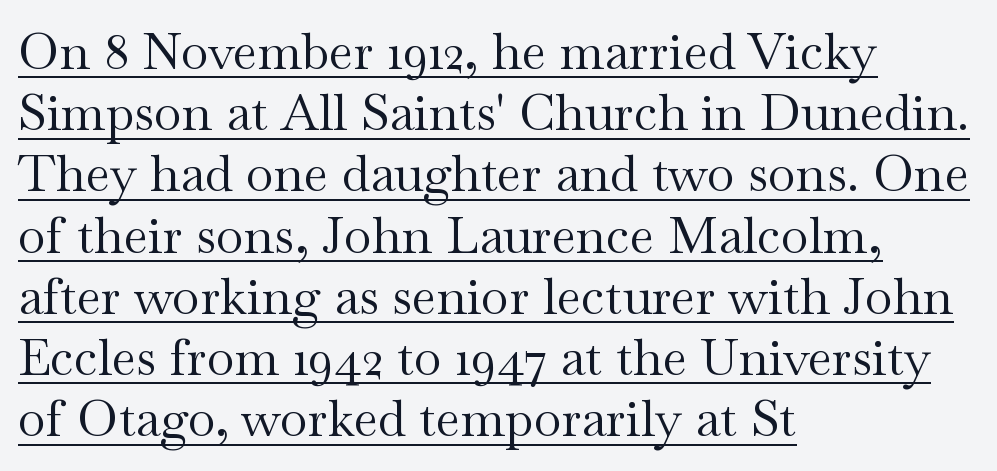
The image shows 51 px regular-weight, wide serif type, upright; set left-aligned, line spacing 1.2x, normal letter spacing, underlined; medium stroke contrast and a small x-height.
